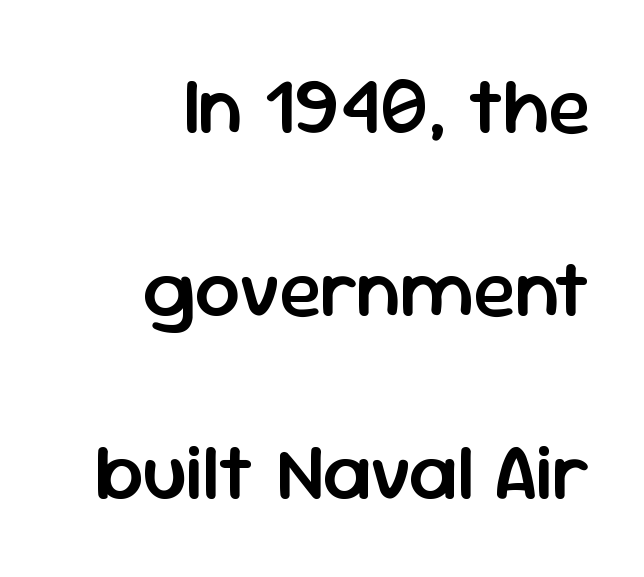
The image shows 80 px semibold sans-serif type, upright; set right-aligned, loose line spacing (2.29x), normal letter spacing, not underlined; low stroke contrast and a medium x-height.
